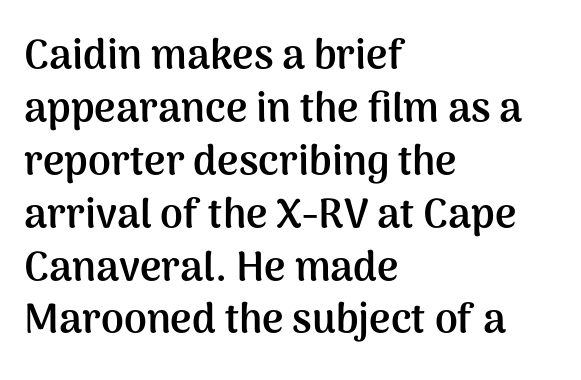
Q: Is the text bold? A: Yes.
Q: Is the text italic (slanted)? A: No, it is upright.
Q: Is the typeface a serif or a sans-serif typeface? A: Sans-serif.
Q: Is the text underlined? A: No.
Q: How is the paragraph aligned? A: Left-aligned.
Q: Is the spacing between letters normal or unusually wide? A: Normal.
Q: Is the spacing between lines tight, normal or loose? A: Normal.
Q: Width (condensed, normal, or wide)? A: Normal.
Q: Stroke contrast? A: Medium.
Q: x-height? A: Medium.
Q: Monospaced? A: No.
